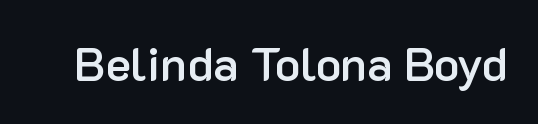
The space beneath each line is pristine and unruled. In terms of weight, the rendering is demibold, just under bold. Words appear dense and cohesive because spacing is normal. Serif or sans? Sans — the stroke terminals are bare. Character widths vary here, with narrow letters taking less room than wide ones.
